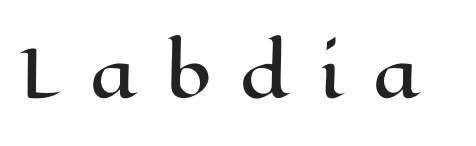
The image shows 66 px wide type, upright; set unusually wide letter spacing (+0.44 em), not underlined; high stroke contrast and a medium x-height.
